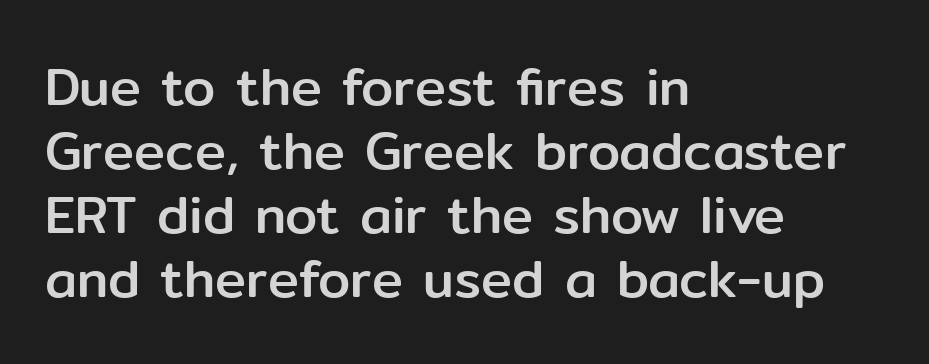
Q: Is the text italic (slanted)? A: No, it is upright.
Q: Is the typeface a serif or a sans-serif typeface? A: Sans-serif.
Q: Is the text underlined? A: No.
Q: How is the paragraph aligned? A: Left-aligned.
Q: Is the spacing between letters normal or unusually wide? A: Normal.
Q: Width (condensed, normal, or wide)? A: Normal.
Q: Stroke contrast? A: Low.
Q: x-height? A: Medium.
Q: Monospaced? A: No.
